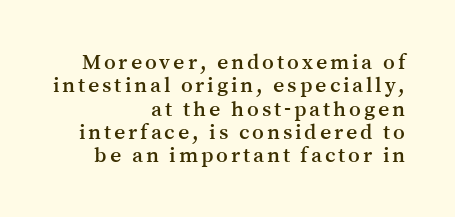
The axis of the letterforms is exactly vertical. Descenders hang freely into open space. All the whitespace from short lines collects on the left. Closely set lines give the paragraph a compact silhouette.
